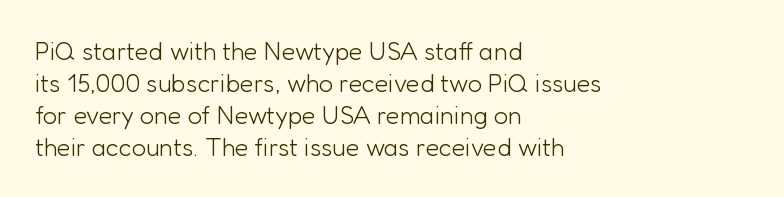
The image shows 25 px text type, upright; set left-aligned, normal line spacing (1.28x), normal letter spacing, not underlined.
